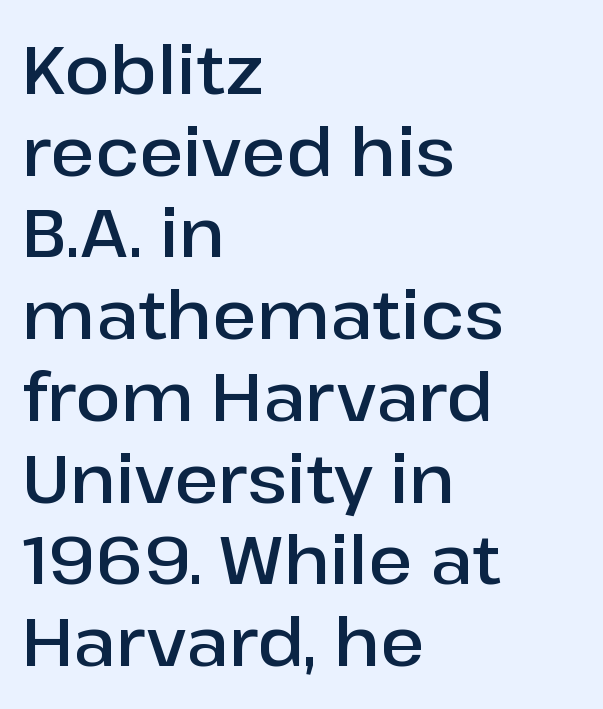
The image shows 67 px semibold sans-serif type, upright; set left-aligned, line spacing 1.22x, normal letter spacing, not underlined; low stroke contrast and a medium x-height.
